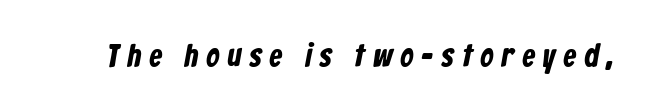
{"serif": "no", "bold": "yes", "weight": "bold", "width": "condensed", "stroke_contrast": "low", "x_height": "medium", "monospaced": "no", "underline": "no", "letter_spacing": "wide", "letter_spacing_em": 0.26, "glyph_px": 32}
